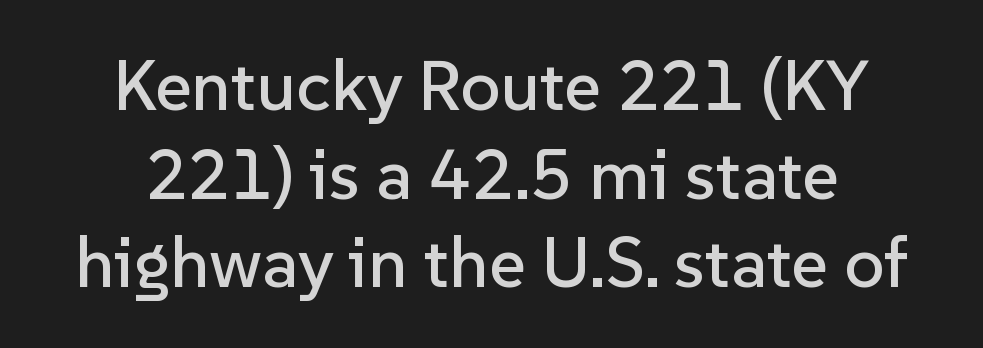
The image shows 71 px sans-serif type, upright; set centered, normal line spacing (1.25x), normal letter spacing, not underlined; low stroke contrast and a medium x-height.
